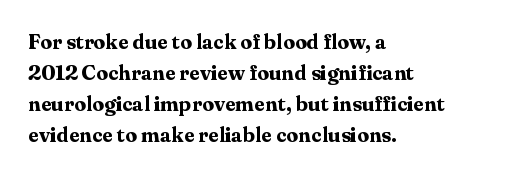
The image shows 21 px bold type, upright; set left-aligned, normal line spacing (1.47x), normal letter spacing, not underlined.
